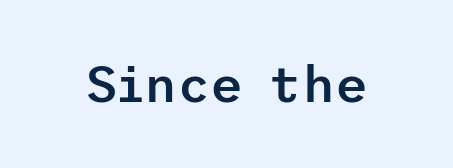
As a designer I'd log this as weight 600, semibold. The glyphs in this specimen are sans serif. Plain, unruled lines of type. What stands out about the letter spacing? Nothing — it is the standard amount.
